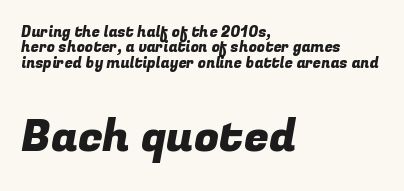
Q: Is the typeface a serif or a sans-serif typeface? A: Sans-serif.
Q: Is the text underlined? A: No.
Q: How is the paragraph aligned? A: Left-aligned.
Q: Is the spacing between letters normal or unusually wide? A: Normal.
Q: Is the spacing between lines tight, normal or loose? A: Tight.
Q: Which block of text is set in a larger size, the first (top) or the second (bottom)? A: The second (bottom) one.
Q: Width (condensed, normal, or wide)? A: Normal.
Q: Stroke contrast? A: Low.
Q: x-height? A: Medium.
Q: Monospaced? A: No.
